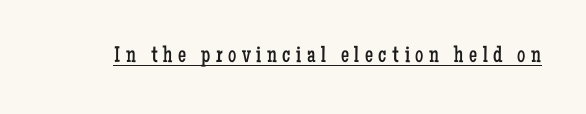
{"italic": "no", "bold": "no", "underline": "yes", "letter_spacing": "wide", "letter_spacing_em": 0.24, "glyph_px": 23}
